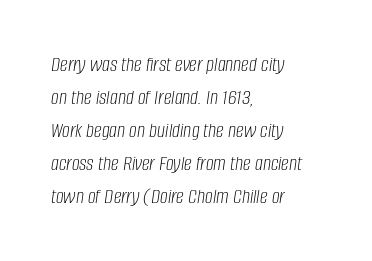
Q: Is the text bold? A: No.
Q: Is the text italic (slanted)? A: Yes, it leans right by about 8 degrees.
Q: Is the text underlined? A: No.
Q: How is the paragraph aligned? A: Left-aligned.
Q: Is the spacing between letters normal or unusually wide? A: Normal.
Q: Is the spacing between lines tight, normal or loose? A: Normal.
